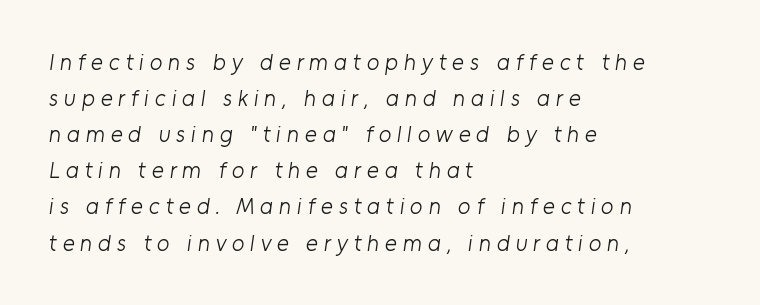
The image shows 23 px text type; set left-aligned, normal line spacing (1.57x), unusually wide letter spacing (+0.25 em), not underlined.
